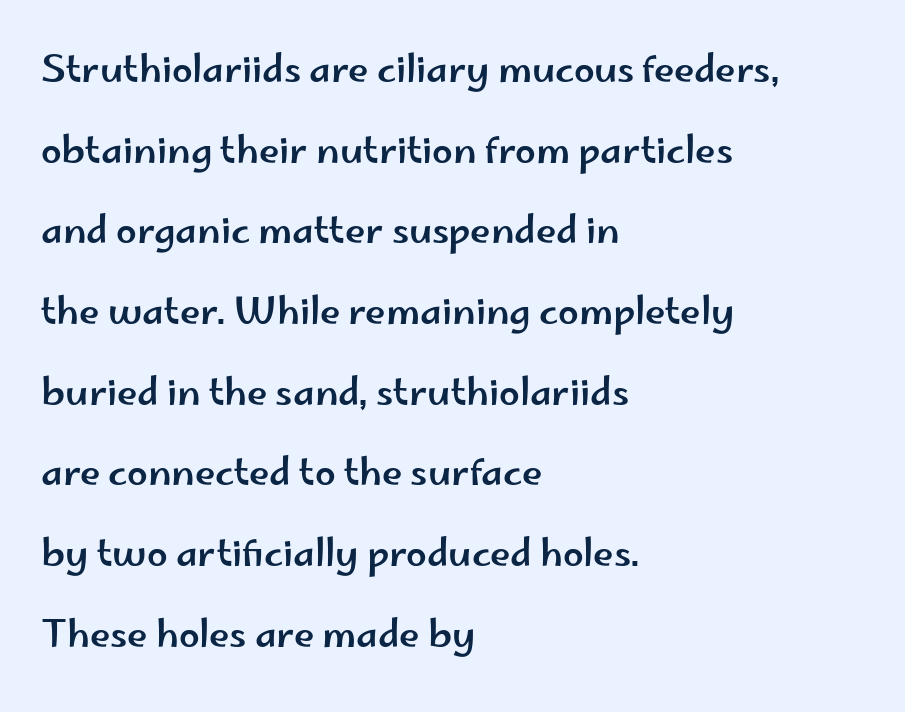
Short note: letters normally spaced. The letters advance in unequal steps, a hallmark of proportional type. Line spacing here is loose. The type family on display is of the sans-serif kind.
